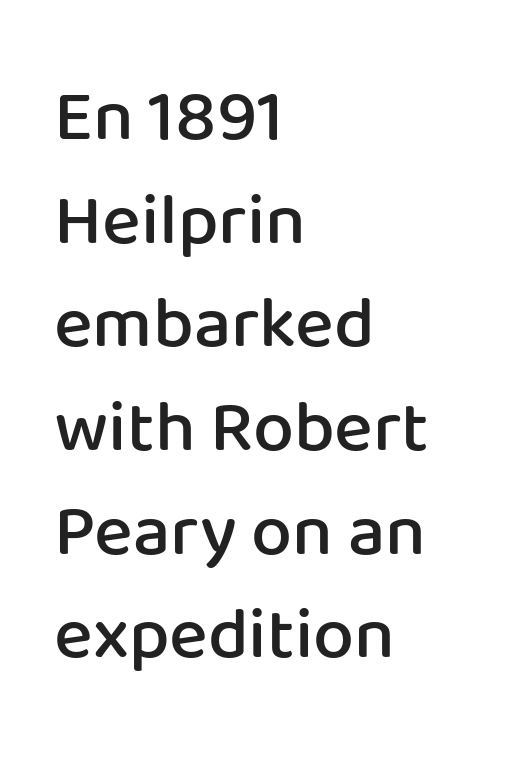
The image shows 73 px semibold sans-serif type, upright; set left-aligned, normal line spacing (1.42x), normal letter spacing, not underlined; low stroke contrast and a medium x-height.
